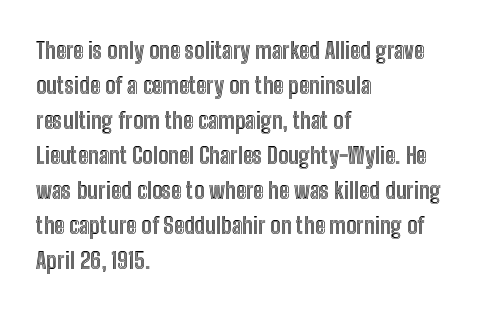
{"italic": "no", "underline": "no", "align": "left", "line_spacing": "normal", "line_spacing_ratio": 1.52, "letter_spacing": "normal", "letter_spacing_em": 0.0, "glyph_px": 23}
